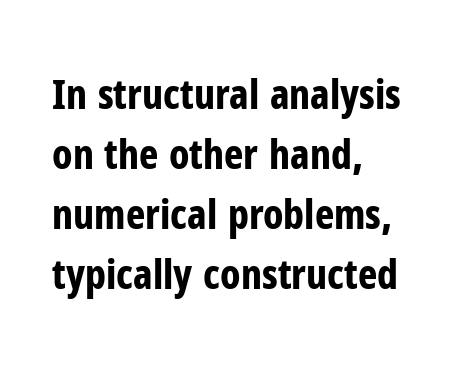
Q: Is the text bold? A: Yes.
Q: Is the text italic (slanted)? A: No, it is upright.
Q: Is the typeface a serif or a sans-serif typeface? A: Sans-serif.
Q: Is the text underlined? A: No.
Q: How is the paragraph aligned? A: Left-aligned.
Q: Is the spacing between letters normal or unusually wide? A: Normal.
Q: Is the spacing between lines tight, normal or loose? A: Normal.
Q: Width (condensed, normal, or wide)? A: Condensed.
Q: Stroke contrast? A: Low.
Q: x-height? A: Medium.
Q: Monospaced? A: No.
